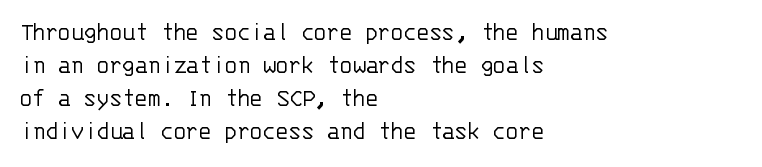
Q: Is the text bold? A: No.
Q: Is the text italic (slanted)? A: No, it is upright.
Q: Is the text underlined? A: No.
Q: How is the paragraph aligned? A: Left-aligned.
Q: Is the spacing between letters normal or unusually wide? A: Normal.
Q: Is the spacing between lines tight, normal or loose? A: Normal.
